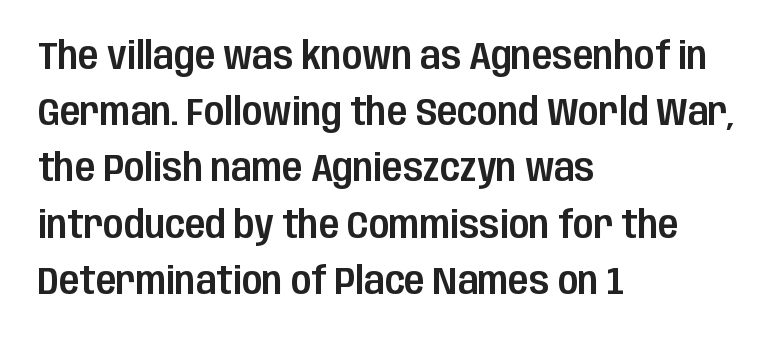
{"serif": "no", "italic": "no", "width": "condensed", "stroke_contrast": "low", "x_height": "large", "monospaced": "no", "underline": "no", "align": "left", "line_spacing": "normal", "line_spacing_ratio": 1.48, "letter_spacing": "normal", "letter_spacing_em": 0.0, "glyph_px": 38}
